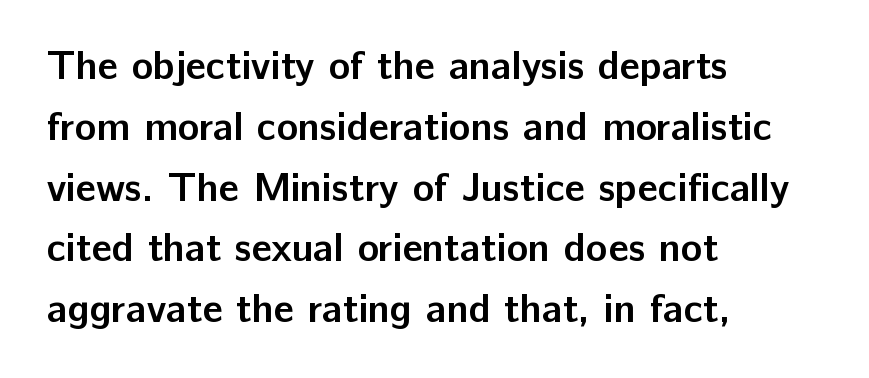
{"serif": "no", "italic": "no", "bold": "yes", "weight": "semibold", "width": "normal", "stroke_contrast": "low", "x_height": "medium", "monospaced": "no", "underline": "no", "align": "left", "line_spacing": "normal", "line_spacing_ratio": 1.52, "letter_spacing": "normal", "letter_spacing_em": 0.0, "glyph_px": 40}
